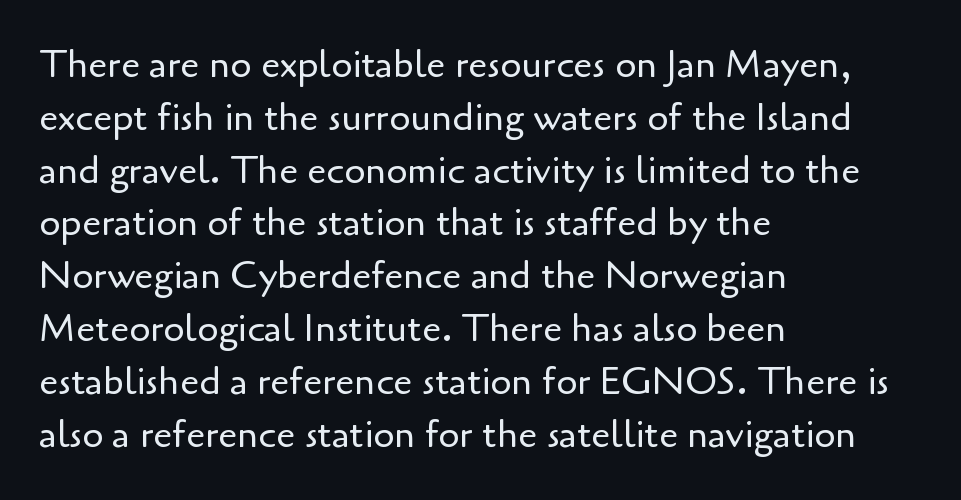
Tracking here is standard; glyphs follow each other at the usual distance. A typesetter would mark this as roman, not italic. Weight: regular or lighter. What's the leading like? Ordinary, nothing unusual.
